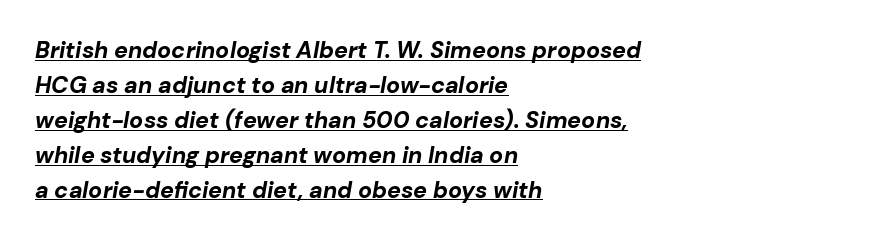
Every row of glyphs begins at an identical x-position on the left. This is underlined copy, the kind a proofreader might mark for attention. Style check: oblique. Summary of weight: heavy, a full bold. Baseline-to-baseline distance is the conventional proportion of letter height. Observe the ordinary spacing: letters are neighbours, not strangers.
